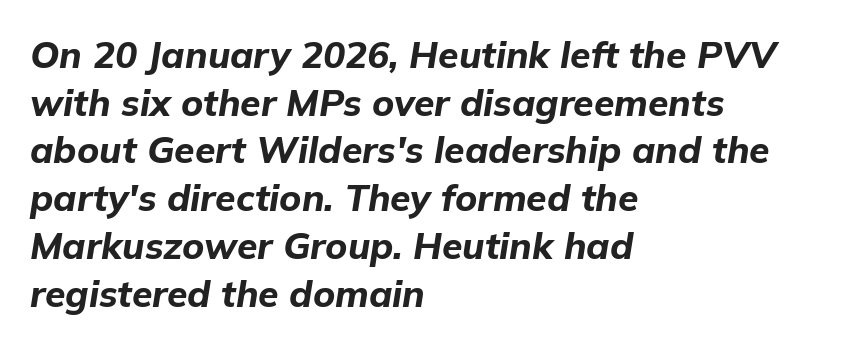
The image shows 37 px bold type, italic (leaning right); set left-aligned, normal line spacing (1.29x), normal letter spacing, not underlined; low stroke contrast and a medium x-height.
